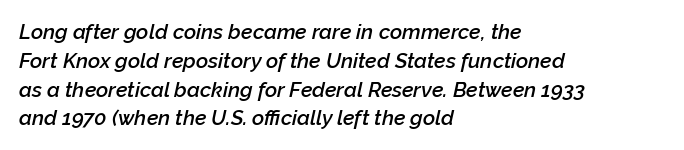
{"italic": "yes", "lean": "right", "slant_degrees": 12, "bold": "semi", "underline": "no", "align": "left", "line_spacing": "normal", "line_spacing_ratio": 1.37, "letter_spacing": "normal", "letter_spacing_em": 0.0, "glyph_px": 21}
